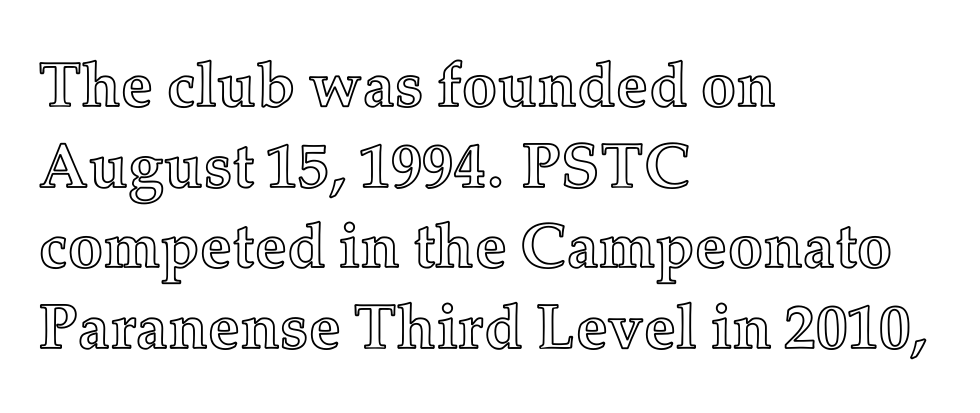
Regarding leading, the lines here are spaced in the standard way. A roman cut, with each character standing at attention. How are the letters spaced? Ordinarily, with no added tracking. Plain, unruled lines of type. The text block is weighted toward the left margin, trailing off unevenly rightward. The face used here is proportionally spaced, like ordinary book or web type.
